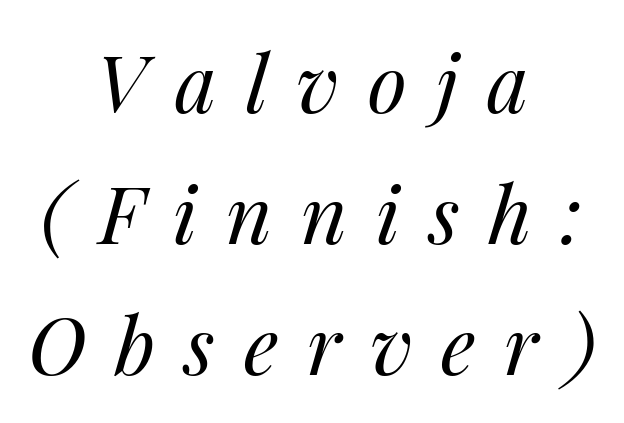
Does the leading feel generous? No, just average. The zone under the glyphs is completely vacant. The passage shown leans; its letterforms are oblique. The text block is weighted toward neither margin, spreading evenly from the middle.
